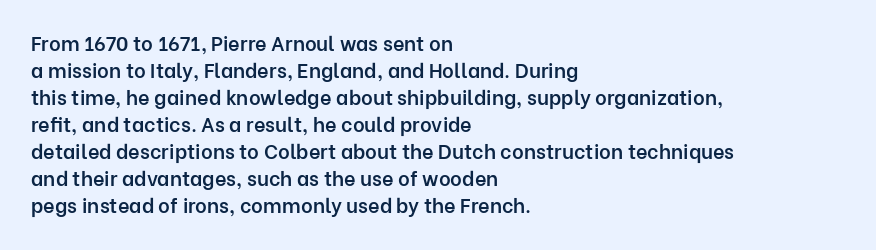
The image shows 20 px text type, upright; set left-aligned, normal line spacing (1.35x), normal letter spacing, not underlined.
